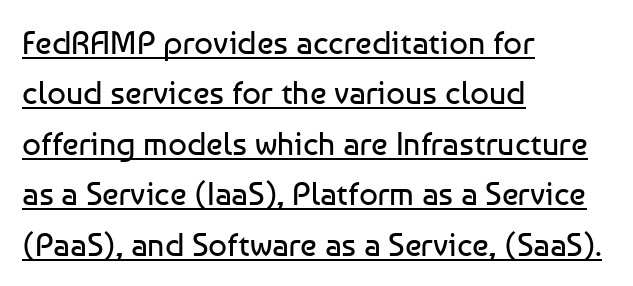
The gaps between neighbouring characters are ordinary and unremarkable. Whoever set this chose a conventional vertical rhythm. This is underlined copy, the kind a proofreader might mark for attention. The weight tops out at a normal text grade. No italicization has been applied; the sample stays upright.
